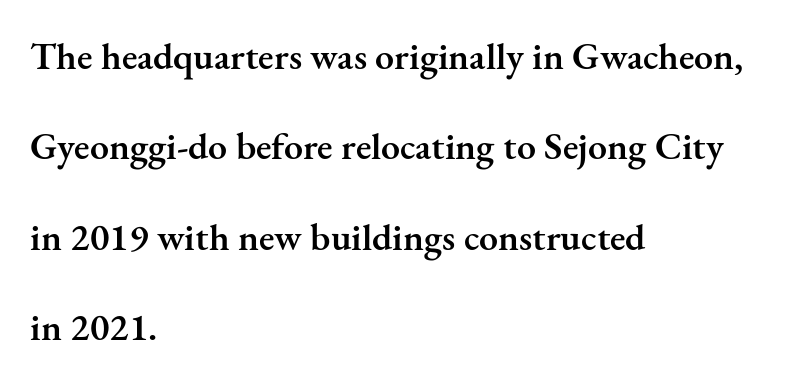
Q: Is the text bold? A: Semi-bold.
Q: Is the text italic (slanted)? A: No, it is upright.
Q: Is the typeface a serif or a sans-serif typeface? A: Serif.
Q: Is the text underlined? A: No.
Q: How is the paragraph aligned? A: Left-aligned.
Q: Is the spacing between letters normal or unusually wide? A: Normal.
Q: Is the spacing between lines tight, normal or loose? A: Loose.
Q: Width (condensed, normal, or wide)? A: Normal.
Q: Stroke contrast? A: Medium.
Q: x-height? A: Small.
Q: Monospaced? A: No.
